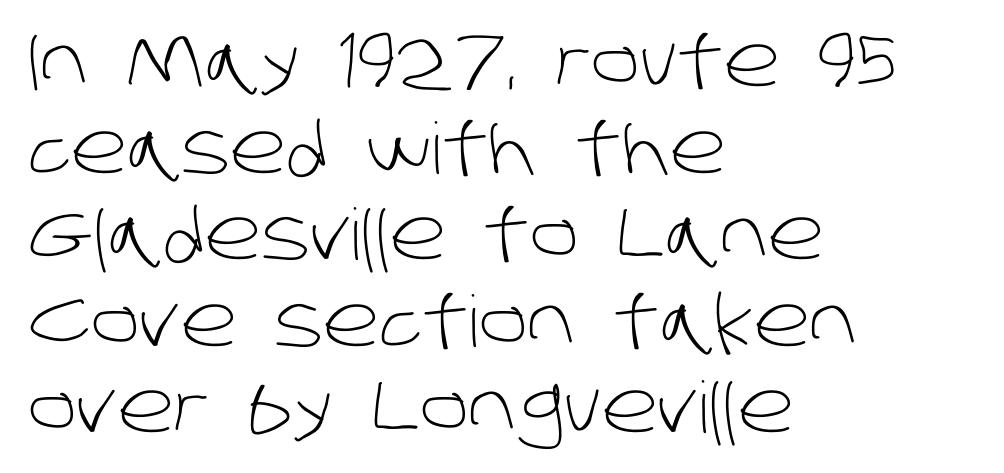
Q: Is the text bold? A: No.
Q: Is the typeface a serif or a sans-serif typeface? A: Sans-serif.
Q: Is the text underlined? A: No.
Q: How is the paragraph aligned? A: Left-aligned.
Q: Is the spacing between letters normal or unusually wide? A: Normal.
Q: Width (condensed, normal, or wide)? A: Normal.
Q: Stroke contrast? A: Low.
Q: x-height? A: Large.
Q: Monospaced? A: No.
